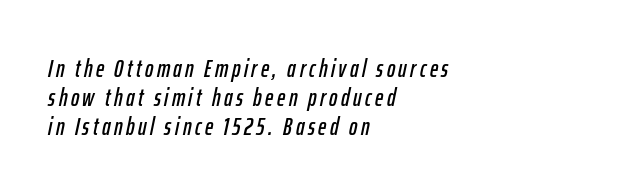
{"italic": "yes", "lean": "right", "slant_degrees": 12, "underline": "no", "align": "left", "line_spacing_ratio": 1.16, "glyph_px": 25}
